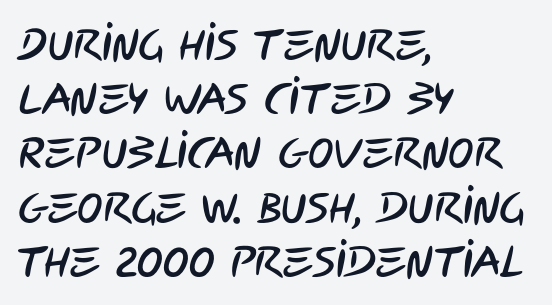
The image shows 43 px condensed sans-serif type; set left-aligned, normal line spacing (1.26x), normal letter spacing, not underlined; low stroke contrast and a large x-height.
